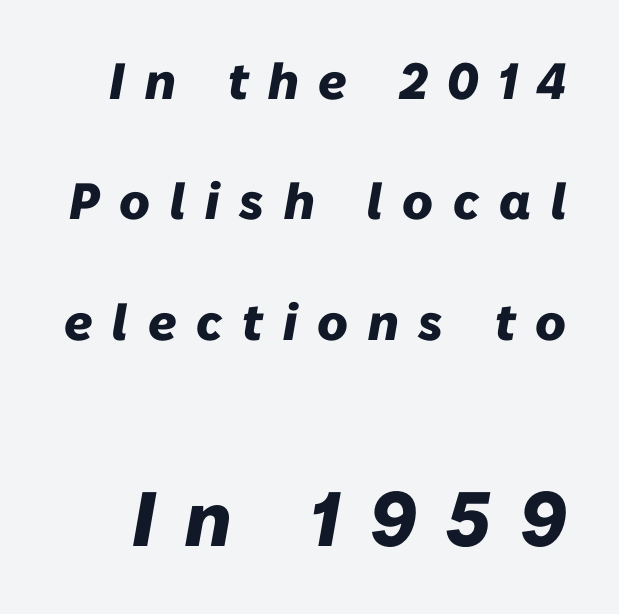
You could not count columns in this text — the font is proportionally spaced. Emphasis-style slanted type is in use. No word sits above an underline. In this sample the second text group is rendered at the bigger scale. Honestly, the rows look like they've been pulled way apart. Students, this is bold: see how much ink each stroke carries.
